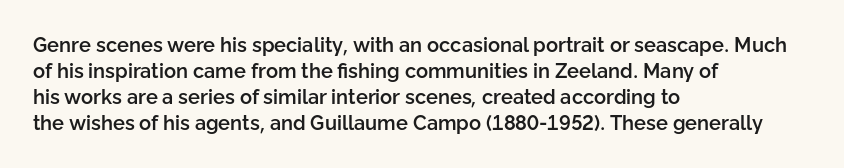
Q: Is the text bold? A: Semi-bold.
Q: Is the text italic (slanted)? A: No, it is upright.
Q: Is the text underlined? A: No.
Q: How is the paragraph aligned? A: Left-aligned.
Q: Is the spacing between letters normal or unusually wide? A: Normal.
Q: Is the spacing between lines tight, normal or loose? A: Normal.
